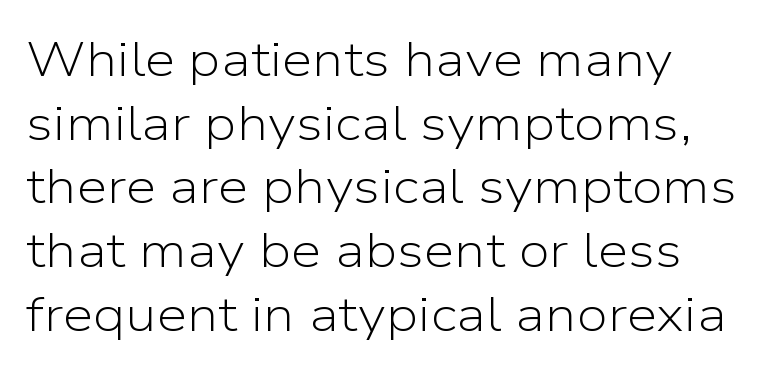
Q: Is the text bold? A: No.
Q: Is the text italic (slanted)? A: No, it is upright.
Q: Is the typeface a serif or a sans-serif typeface? A: Sans-serif.
Q: Is the text underlined? A: No.
Q: Is the spacing between letters normal or unusually wide? A: Normal.
Q: Is the spacing between lines tight, normal or loose? A: Normal.
Q: Width (condensed, normal, or wide)? A: Normal.
Q: Stroke contrast? A: Low.
Q: x-height? A: Medium.
Q: Monospaced? A: No.
